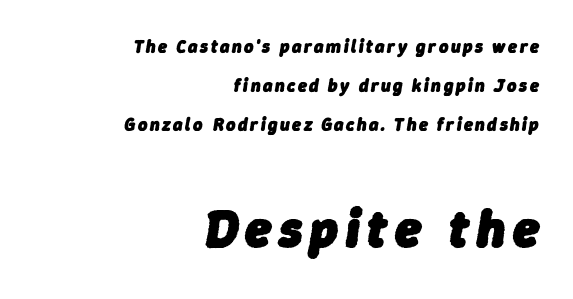
How heavy is the stroke? Heavy — this is a bold. Compared with typical paragraphs, the rows here are farther apart. You could not count columns in this text — the font is proportionally spaced. Italic? Definitely — the glyphs are oblique.
